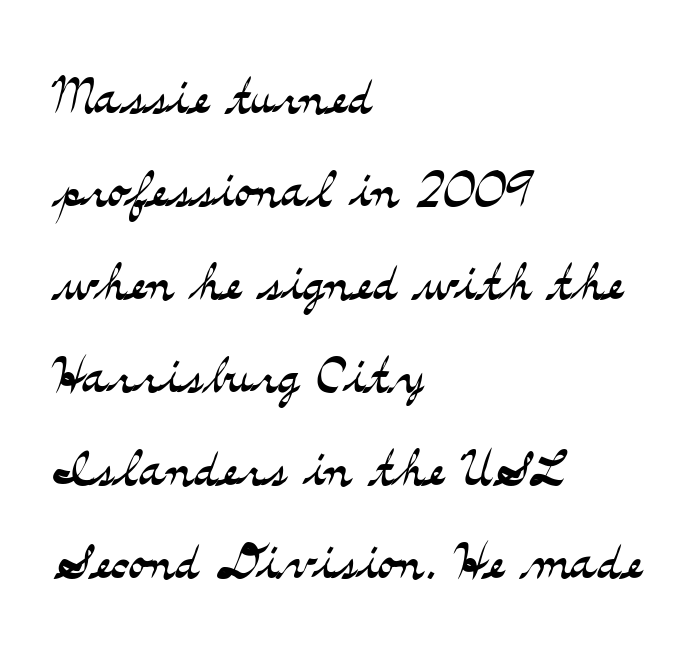
{"serif": "yes", "bold": "no", "weight": "light", "width": "wide", "stroke_contrast": "medium", "x_height": "small", "monospaced": "no", "underline": "no", "align": "left", "line_spacing": "normal", "line_spacing_ratio": 1.33, "letter_spacing": "normal", "letter_spacing_em": 0.0, "glyph_px": 70}
